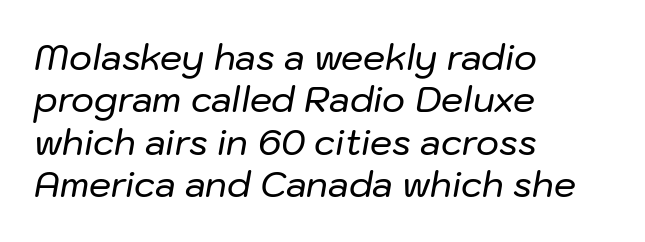
Q: Is the text italic (slanted)? A: Yes, it leans right by about 10 degrees.
Q: Is the text underlined? A: No.
Q: How is the paragraph aligned? A: Left-aligned.
Q: Is the spacing between letters normal or unusually wide? A: Normal.
Q: Width (condensed, normal, or wide)? A: Normal.
Q: Stroke contrast? A: Low.
Q: x-height? A: Medium.
Q: Monospaced? A: No.
